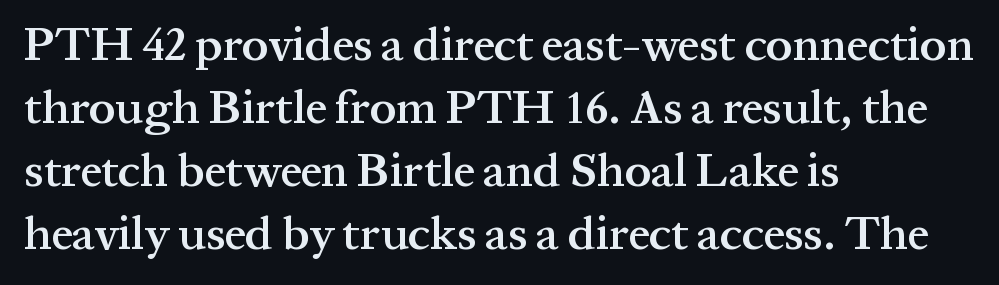
The image shows 47 px semibold serif type, upright; set left-aligned, normal line spacing (1.34x), normal letter spacing, not underlined; medium stroke contrast and a medium x-height.
